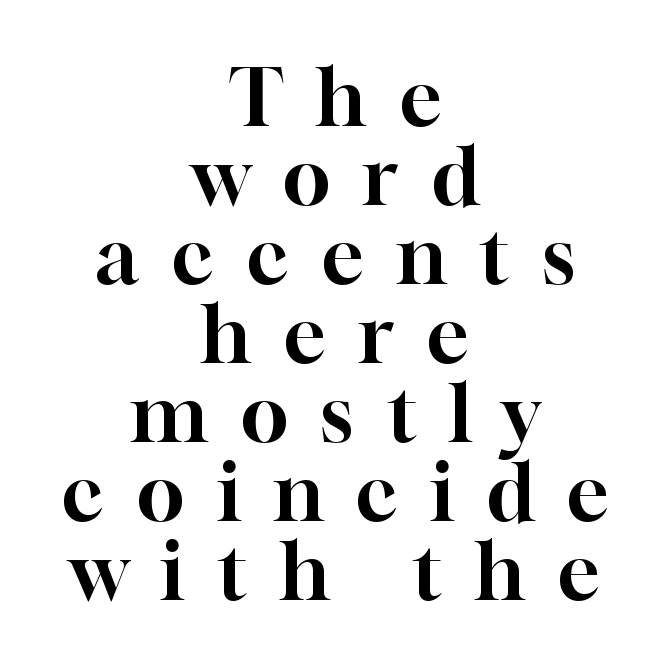
Notice how the passage keeps no hard edge, just a central spine. A typesetter would call this heavily tracked-out type. Quick note: underline off. Check where the strokes stop: tiny serifs finish them off.
